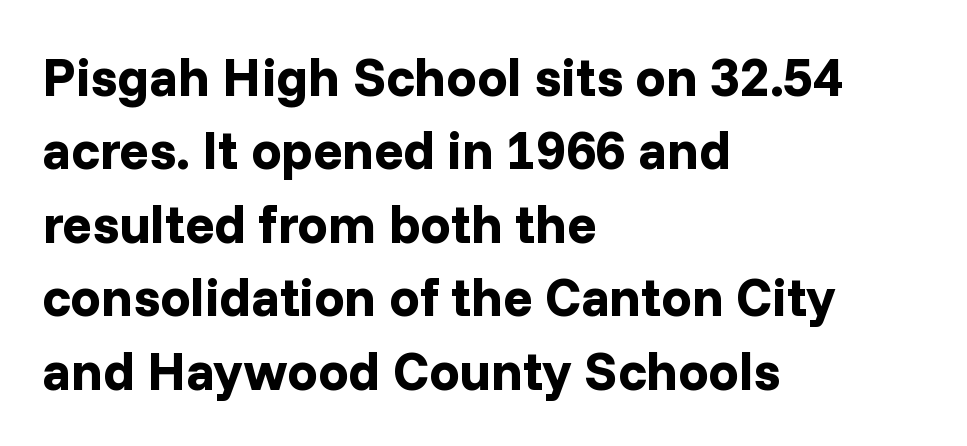
{"serif": "no", "italic": "no", "bold": "yes", "weight": "bold", "width": "normal", "stroke_contrast": "low", "x_height": "medium", "monospaced": "no", "underline": "no", "align": "left", "line_spacing": "normal", "line_spacing_ratio": 1.36, "letter_spacing": "normal", "letter_spacing_em": 0.0, "glyph_px": 54}
